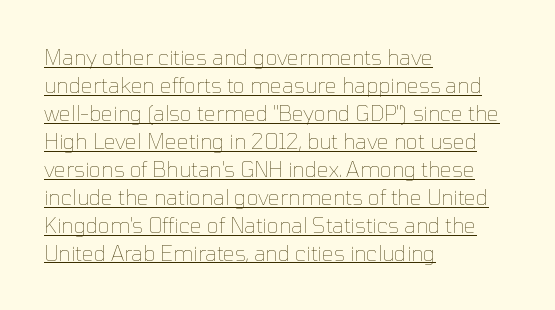
{"italic": "no", "bold": "no", "underline": "yes", "align": "left", "line_spacing": "normal", "line_spacing_ratio": 1.33, "letter_spacing": "normal", "letter_spacing_em": 0.0, "glyph_px": 21}
